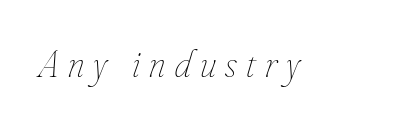
Spacing verdict: proportional, widths tailored to each character. Beneath every word, the page is bare. The face used here has a pronounced slope to its letters. The characters are drawn with everyday or finer stroke widths. The face used here is rendered with a markedly widened letterfit.
